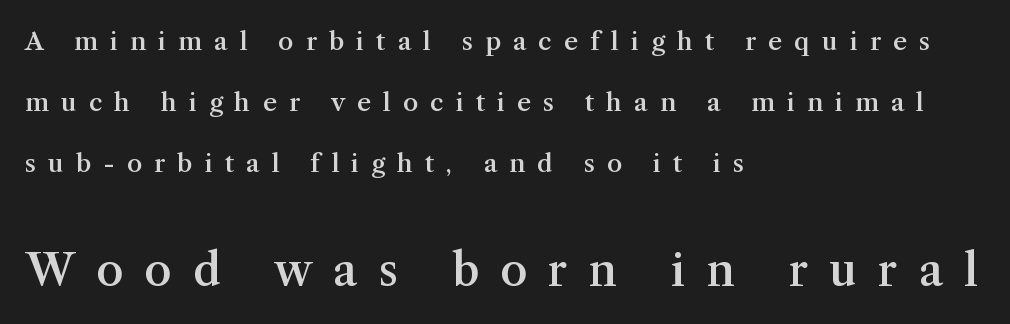
Reading top to bottom, the characters get bigger at the block break. I'd describe the lettering as semibold — firm but not a full bold. Baseline-to-baseline distance is far greater than the letter height. A roman cut, with each character standing at attention.
